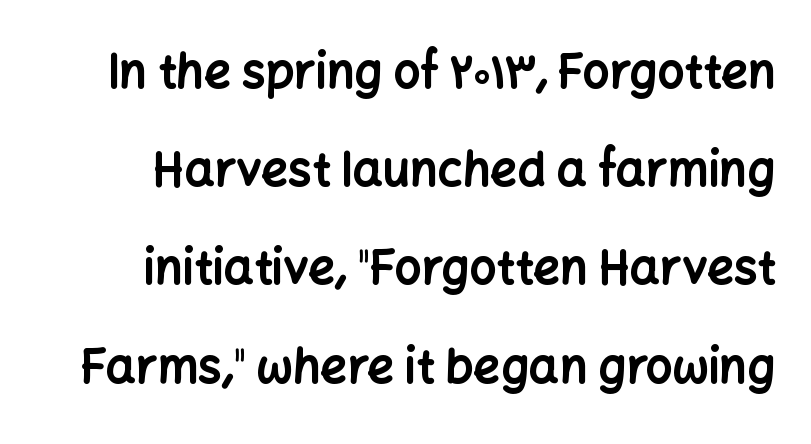
The image shows 47 px bold sans-serif type, upright; set loose line spacing (2.09x), normal letter spacing, not underlined; low stroke contrast and a medium x-height.
